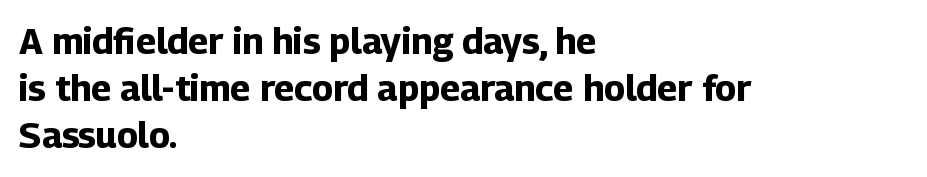
Nope, not italic — everything's standing straight. Interline gaps are of average width in this sample. Spacing between characters is what you'd get straight out of the box. Letters rest on an invisible, unmarked baseline. Typesetter's note: full bold, strokes at maximum text heaviness. Reading down the block, your eye returns to a fixed left position each line.
